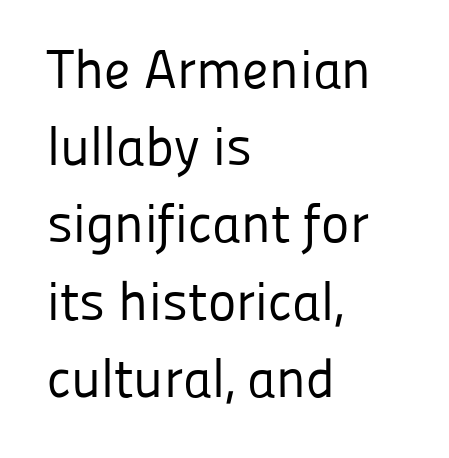
The image shows 54 px regular-weight sans-serif type, upright; set left-aligned, normal line spacing (1.43x), normal letter spacing, not underlined; low stroke contrast and a medium x-height.
